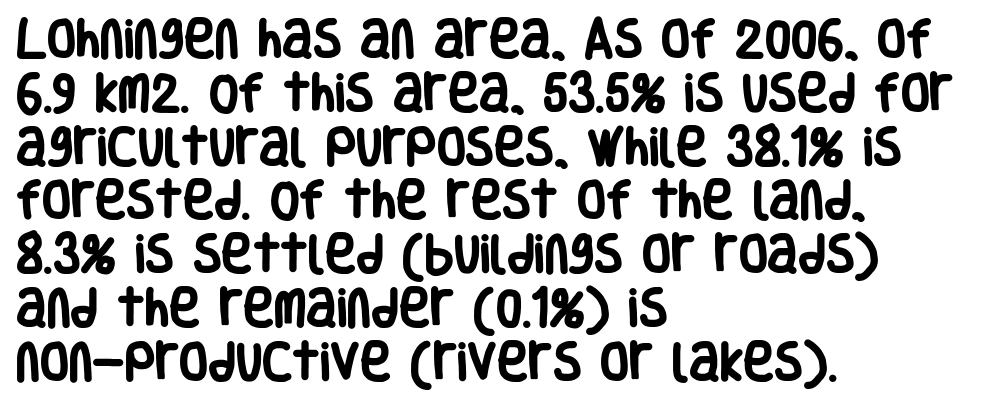
{"serif": "no", "italic": "no", "bold": "yes", "weight": "heavy", "width": "condensed", "stroke_contrast": "low", "x_height": "large", "monospaced": "no", "underline": "no", "align": "left", "line_spacing": "normal", "line_spacing_ratio": 1.28, "letter_spacing": "normal", "letter_spacing_em": 0.0, "glyph_px": 42}
